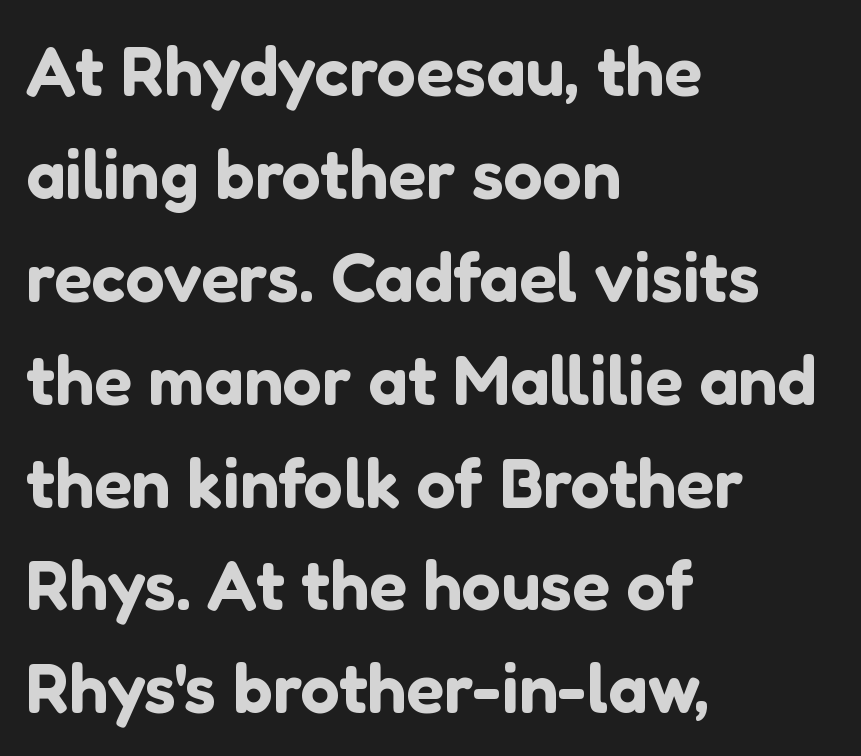
Honestly, there is no underline to notice here at all. Character widths vary here, with narrow letters taking less room than wide ones. This rendering leaves character spacing at its baseline value. Every row of glyphs begins at an identical x-position on the left. Each new line begins a customary step beneath the previous one. I'd call this a sans setting — the letters go barefoot.
